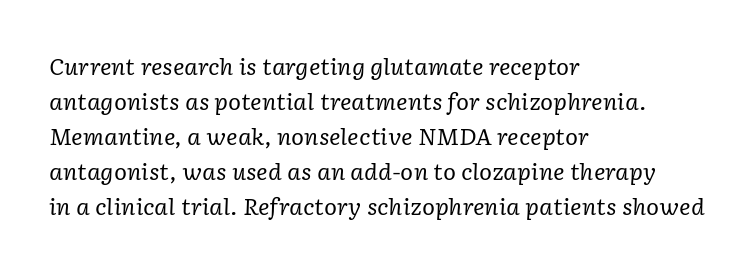
The image shows 22 px text type, italic (leaning right); set left-aligned, normal line spacing (1.59x), normal letter spacing, not underlined.
